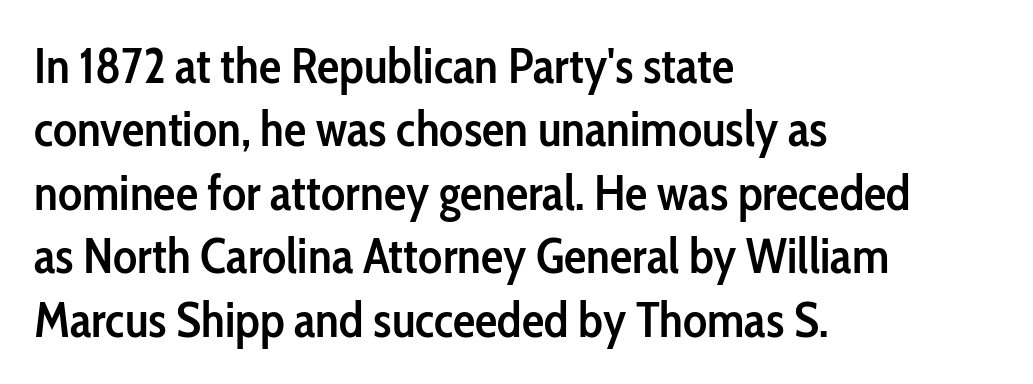
Q: Is the text bold? A: Semi-bold.
Q: Is the text italic (slanted)? A: No, it is upright.
Q: Is the typeface a serif or a sans-serif typeface? A: Sans-serif.
Q: Is the text underlined? A: No.
Q: How is the paragraph aligned? A: Left-aligned.
Q: Is the spacing between letters normal or unusually wide? A: Normal.
Q: Is the spacing between lines tight, normal or loose? A: Normal.
Q: Width (condensed, normal, or wide)? A: Condensed.
Q: Stroke contrast? A: Low.
Q: x-height? A: Medium.
Q: Monospaced? A: No.
